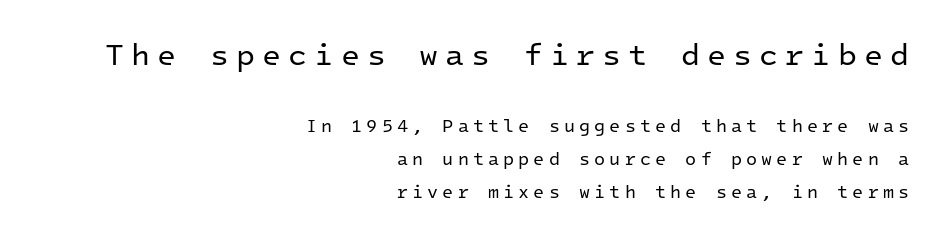
These glyphs show unthickened strokes, regular width or finer. Monospaced: the letters line up in strict vertical columns. This is sans-serif lettering, the kind often seen on screens and signage. Ascenders rise straight up at ninety degrees.
